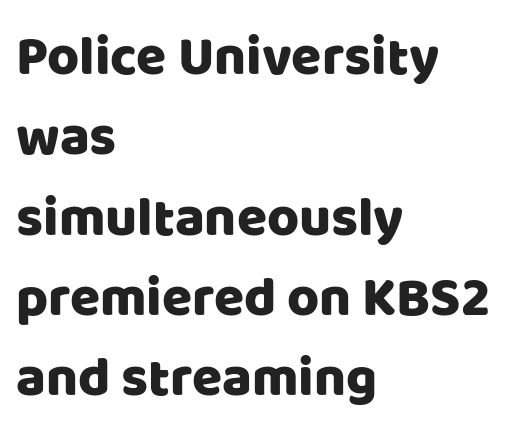
{"serif": "no", "italic": "no", "width": "normal", "stroke_contrast": "low", "x_height": "large", "monospaced": "no", "underline": "no", "align": "left", "line_spacing": "normal", "line_spacing_ratio": 1.46, "letter_spacing": "normal", "letter_spacing_em": 0.0, "glyph_px": 55}
